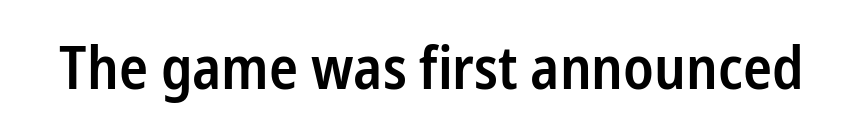
The image shows 60 px semibold, condensed sans-serif type, upright; set normal letter spacing, not underlined; low stroke contrast and a medium x-height.
